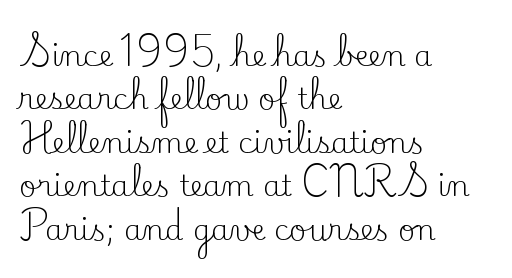
Q: Is the text bold? A: No.
Q: Is the text italic (slanted)? A: No, it is upright.
Q: Is the text underlined? A: No.
Q: How is the paragraph aligned? A: Left-aligned.
Q: Is the spacing between letters normal or unusually wide? A: Normal.
Q: Is the spacing between lines tight, normal or loose? A: Normal.
Q: Width (condensed, normal, or wide)? A: Normal.
Q: Stroke contrast? A: Low.
Q: x-height? A: Small.
Q: Monospaced? A: No.
